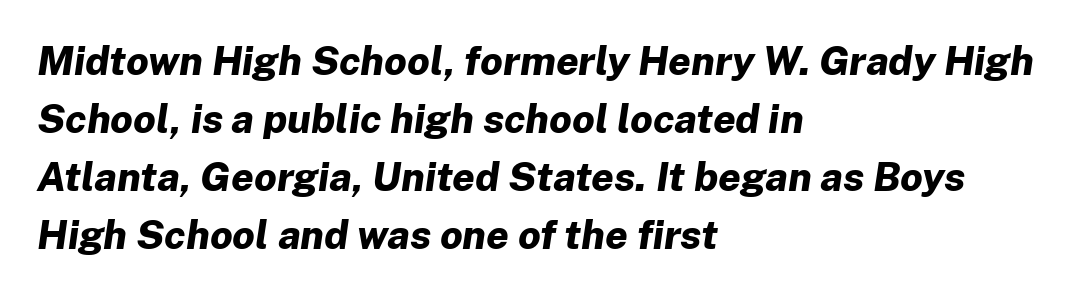
Q: Is the text bold? A: Yes.
Q: Is the text italic (slanted)? A: Yes, it leans right by about 8 degrees.
Q: Is the text underlined? A: No.
Q: How is the paragraph aligned? A: Left-aligned.
Q: Is the spacing between letters normal or unusually wide? A: Normal.
Q: Is the spacing between lines tight, normal or loose? A: Normal.
Q: Width (condensed, normal, or wide)? A: Normal.
Q: Stroke contrast? A: Low.
Q: x-height? A: Medium.
Q: Monospaced? A: No.
